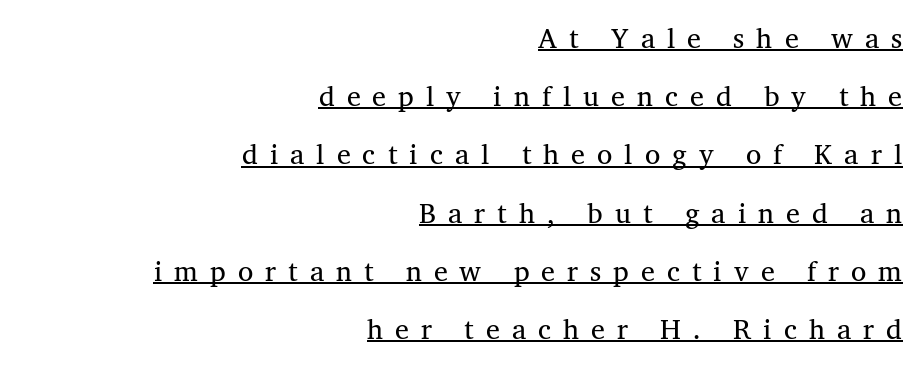
Q: Is the text bold? A: No.
Q: Is the typeface a serif or a sans-serif typeface? A: Serif.
Q: Is the text underlined? A: Yes.
Q: How is the paragraph aligned? A: Right-aligned.
Q: Is the spacing between letters normal or unusually wide? A: Unusually wide.
Q: Is the spacing between lines tight, normal or loose? A: Loose.
Q: Width (condensed, normal, or wide)? A: Normal.
Q: Stroke contrast? A: Medium.
Q: x-height? A: Medium.
Q: Monospaced? A: No.
